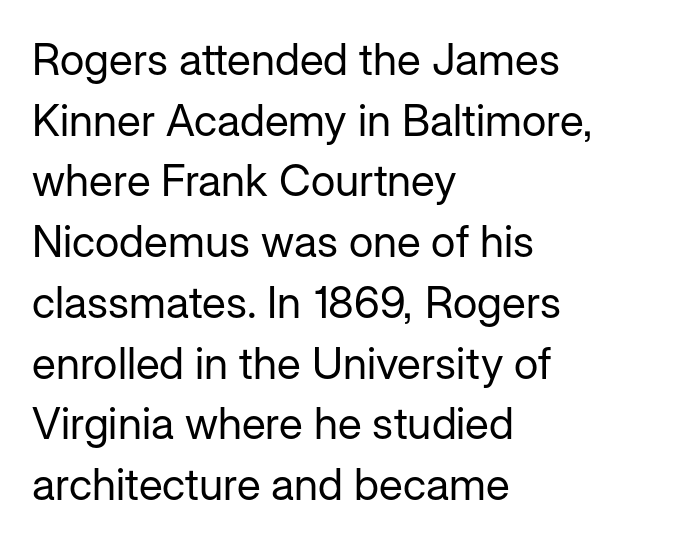
Q: Is the text bold? A: No.
Q: Is the text italic (slanted)? A: No, it is upright.
Q: Is the typeface a serif or a sans-serif typeface? A: Sans-serif.
Q: Is the text underlined? A: No.
Q: How is the paragraph aligned? A: Left-aligned.
Q: Is the spacing between letters normal or unusually wide? A: Normal.
Q: Is the spacing between lines tight, normal or loose? A: Normal.
Q: Width (condensed, normal, or wide)? A: Normal.
Q: Stroke contrast? A: Low.
Q: x-height? A: Medium.
Q: Monospaced? A: No.
